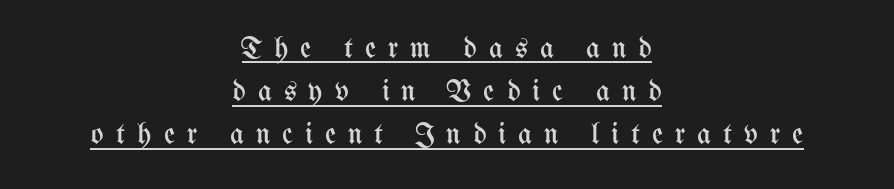
These lines sit exactly where default settings would place them. Students, note that the glyphs here are deliberately spaced far apart. Here the designer chose a conventional face with non-uniform glyph widths. This sample uses an upright cut, with every glyph sitting square on the baseline. This rendering uses center alignment, leaving both contours irregular but symmetric.
